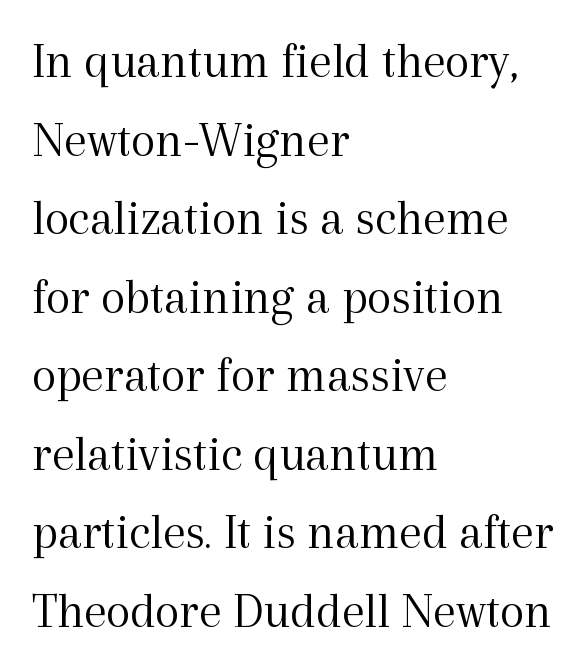
{"serif": "yes", "italic": "no", "bold": "no", "weight": "light", "width": "normal", "x_height": "medium", "monospaced": "no", "underline": "no", "align": "left", "line_spacing": "normal", "line_spacing_ratio": 1.54, "letter_spacing": "normal", "letter_spacing_em": 0.0, "glyph_px": 51}
